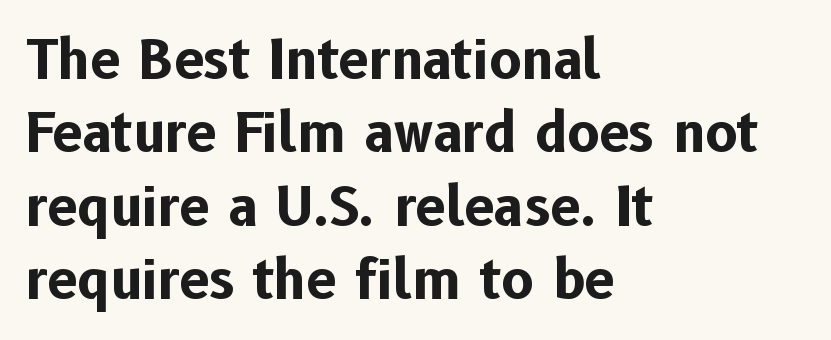
The image shows 54 px bold sans-serif type, upright; set left-aligned, normal line spacing (1.36x), normal letter spacing, not underlined; low stroke contrast and a medium x-height.
